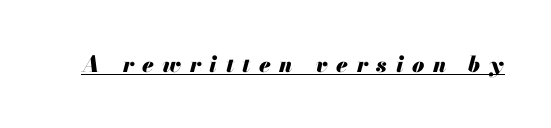
The image shows 22 px bold type, italic (leaning right); set unusually wide letter spacing (+0.39 em), underlined.
